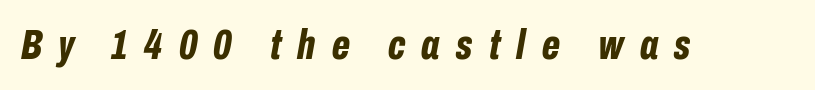
Q: Is the text bold? A: Yes.
Q: Is the text italic (slanted)? A: Yes, it leans right by about 10 degrees.
Q: Is the text underlined? A: No.
Q: Is the spacing between letters normal or unusually wide? A: Unusually wide.
Q: Width (condensed, normal, or wide)? A: Condensed.
Q: Stroke contrast? A: Low.
Q: x-height? A: Medium.
Q: Monospaced? A: No.
